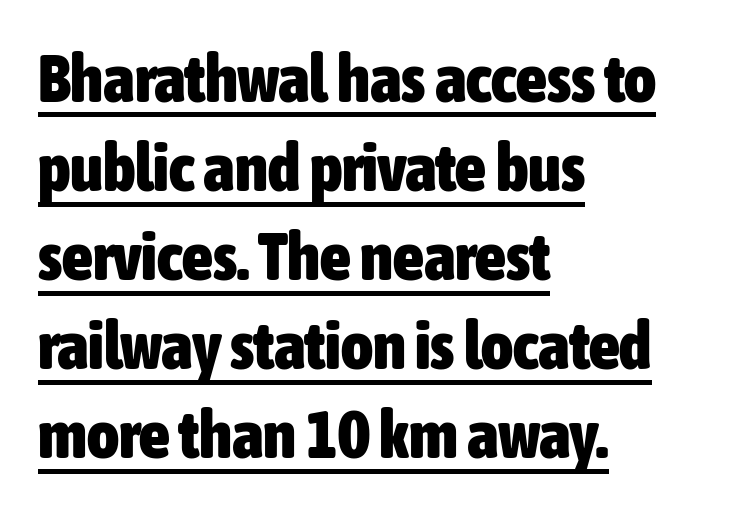
The image shows 68 px heavy, condensed sans-serif type, upright; set left-aligned, normal line spacing (1.31x), normal letter spacing, underlined; low stroke contrast and a medium x-height.
